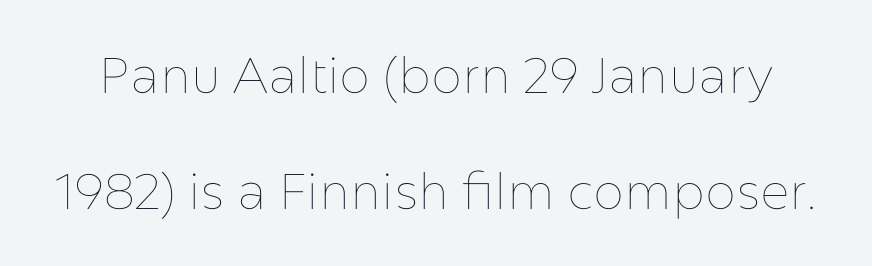
{"italic": "no", "bold": "no", "weight": "thin", "width": "normal", "stroke_contrast": "low", "x_height": "medium", "monospaced": "no", "underline": "no", "line_spacing": "loose", "line_spacing_ratio": 2.32, "letter_spacing": "normal", "letter_spacing_em": 0.0, "glyph_px": 50}
